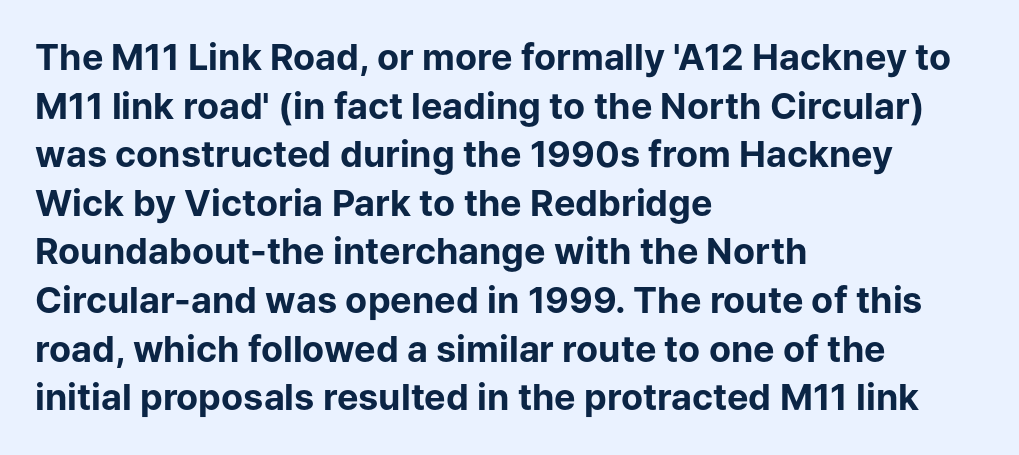
{"serif": "no", "italic": "no", "bold": "yes", "weight": "bold", "width": "normal", "stroke_contrast": "low", "x_height": "medium", "monospaced": "no", "underline": "no", "align": "left", "line_spacing": "normal", "line_spacing_ratio": 1.35, "letter_spacing": "normal", "letter_spacing_em": 0.0, "glyph_px": 36}
